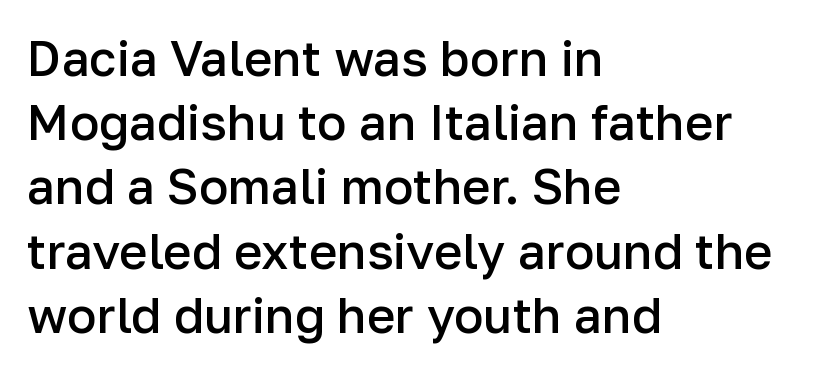
The image shows 49 px semibold sans-serif type, upright; set left-aligned, normal line spacing (1.31x), normal letter spacing, not underlined; low stroke contrast and a medium x-height.
